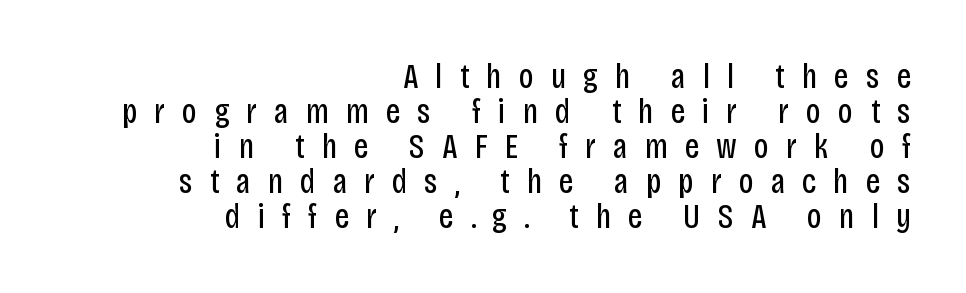
The lettering holds an erect, upright posture throughout. No letter is thick-stroked: the sample isn't bold. Between one letter and the next there's a generous, obvious gap. The compositor pushed each line to the right boundary. Rows of type sit shoulder to shoulder in the vertical direction. Serif or sans? Sans — the stroke terminals are bare.
